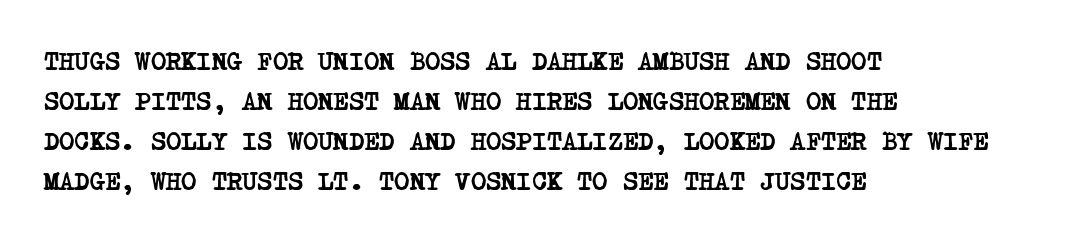
{"bold": "yes", "underline": "no", "align": "left", "line_spacing": "normal", "line_spacing_ratio": 1.54, "letter_spacing": "normal", "letter_spacing_em": 0.0, "glyph_px": 26}
